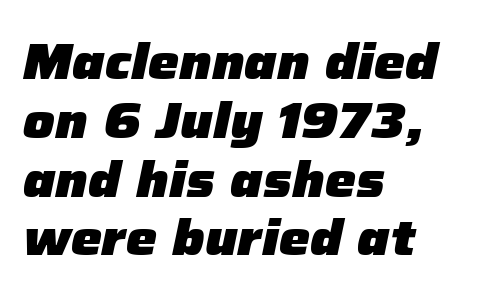
Casual observation: everything's shoved over to the left. These lines carry a lot of weight — the face is fully bold. The rendering uses natural spacing where letterforms have individual widths. Rendered with sloped, italic letterforms.
